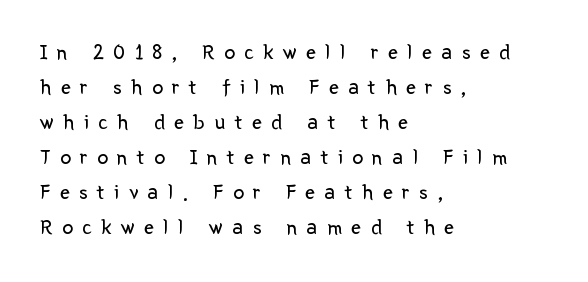
{"italic": "no", "bold": "no", "underline": "no", "align": "left", "line_spacing": "normal", "line_spacing_ratio": 1.59, "letter_spacing": "wide", "letter_spacing_em": 0.43, "glyph_px": 22}
